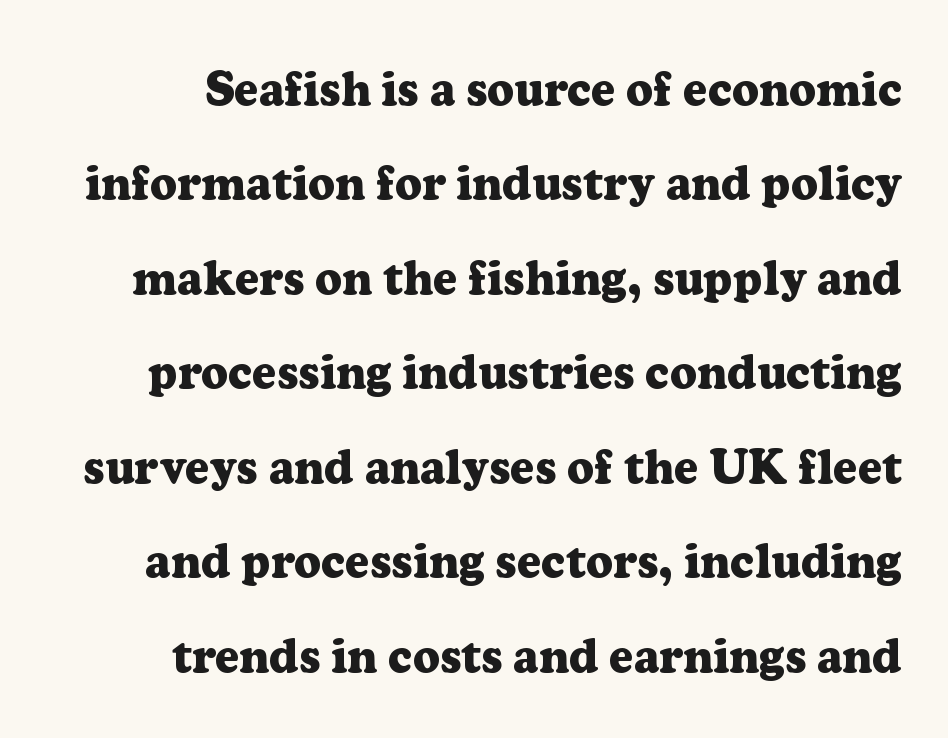
Rule under the text: the space is simply empty. I'd call this a serif setting — the letters wear small feet. You can tell it's not italic because the verticals are truly vertical. Regarding leading, the lines here are spaced well apart. Varying glyph widths throughout — classic text-font behaviour. The glyphs have the mass of a bold cut.
